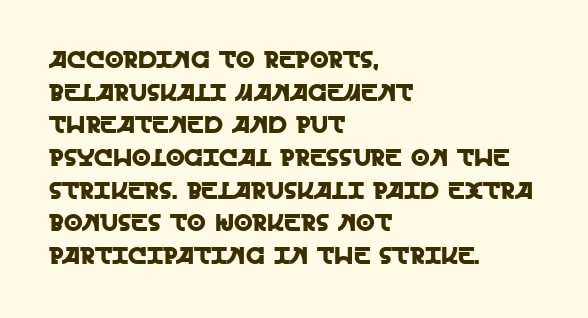
Q: Is the text italic (slanted)? A: No, it is upright.
Q: Is the text underlined? A: No.
Q: How is the paragraph aligned? A: Left-aligned.
Q: Is the spacing between letters normal or unusually wide? A: Normal.
Q: Is the spacing between lines tight, normal or loose? A: Normal.
